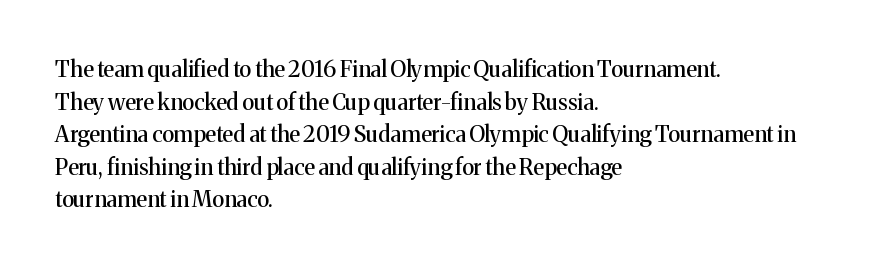
Q: Is the text italic (slanted)? A: No, it is upright.
Q: Is the text underlined? A: No.
Q: How is the paragraph aligned? A: Left-aligned.
Q: Is the spacing between letters normal or unusually wide? A: Normal.
Q: Is the spacing between lines tight, normal or loose? A: Normal.
